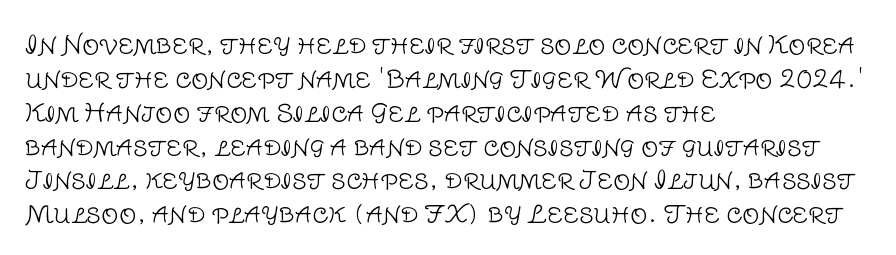
The image shows 24 px text type; set left-aligned, normal line spacing (1.41x), normal letter spacing, not underlined.
